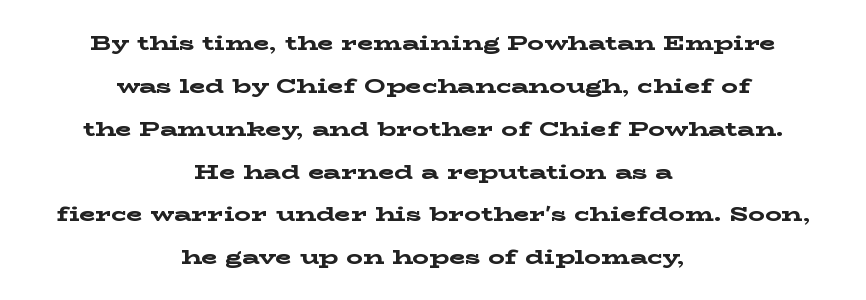
Q: Is the text bold? A: Yes.
Q: Is the text italic (slanted)? A: No, it is upright.
Q: Is the text underlined? A: No.
Q: How is the paragraph aligned? A: Centered.
Q: Is the spacing between letters normal or unusually wide? A: Normal.
Q: Is the spacing between lines tight, normal or loose? A: Loose.
